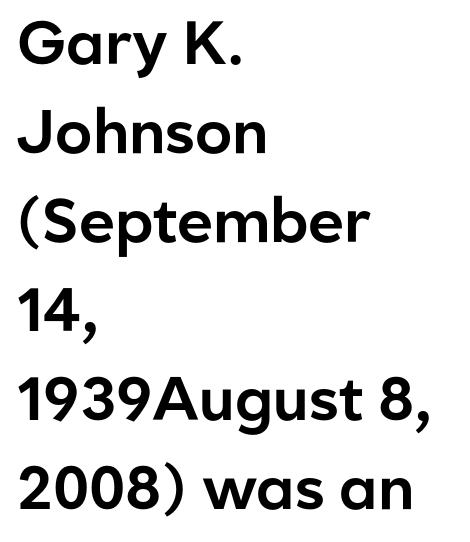
A roman cut, with each character standing at attention. There is no visible air inserted between adjacent glyphs. Is this a sans? Yes — the strokes have no serifs. The block of text has a typical density, with ordinary space between rows.
